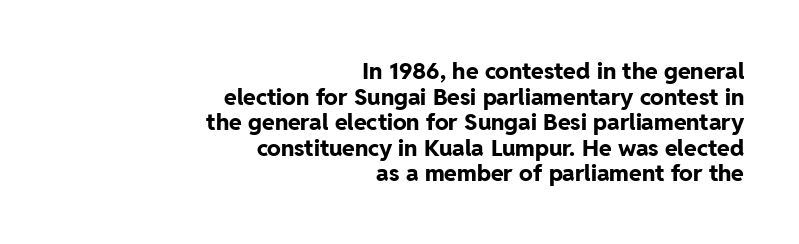
Q: Is the text bold? A: Yes.
Q: Is the text italic (slanted)? A: No, it is upright.
Q: Is the text underlined? A: No.
Q: How is the paragraph aligned? A: Right-aligned.
Q: Is the spacing between letters normal or unusually wide? A: Normal.
Q: Is the spacing between lines tight, normal or loose? A: Tight.
